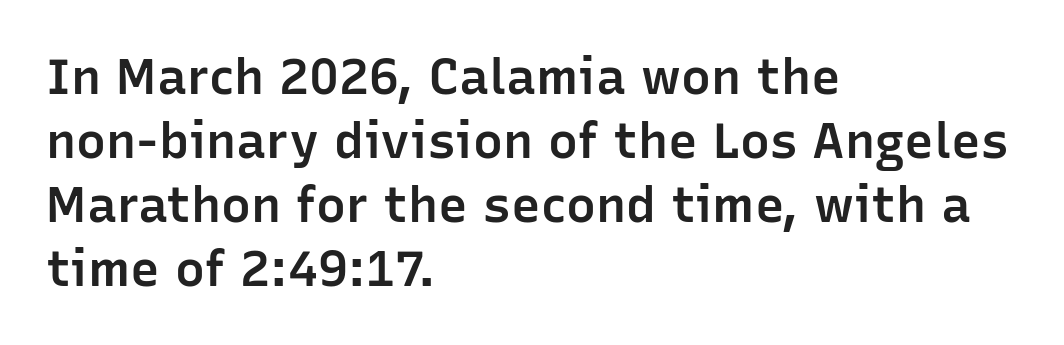
Every letter is mildly thick-stroked: semibold rather than bold. A classic flush-left, rag-right setting is used for this passage. How are the letters spaced? Ordinarily, with no added tracking. Nope, not italic — everything's standing straight. The baseline area is clear.
